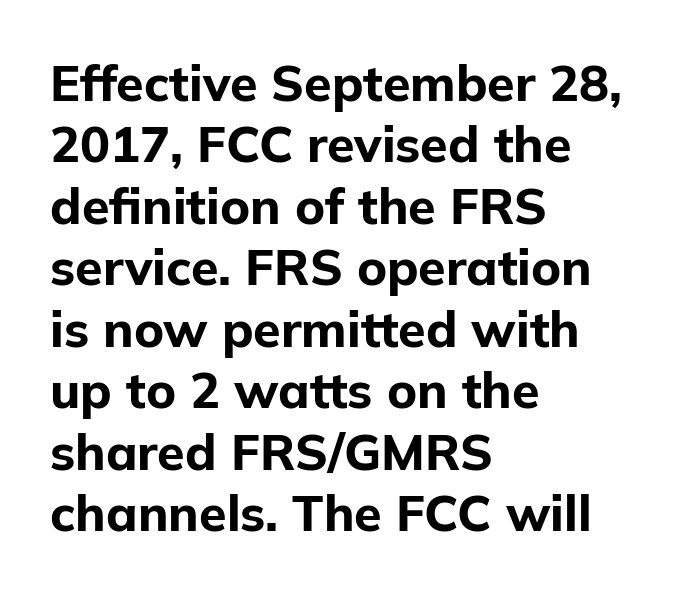
The image shows 50 px bold sans-serif type, upright; set left-aligned, line spacing 1.23x, normal letter spacing, not underlined; low stroke contrast and a medium x-height.
